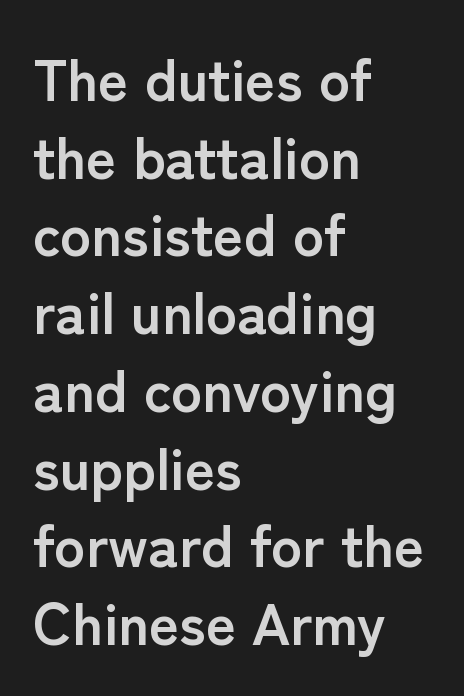
The image shows 58 px semibold sans-serif type, upright; set left-aligned, normal line spacing (1.34x), normal letter spacing, not underlined; low stroke contrast and a medium x-height.
